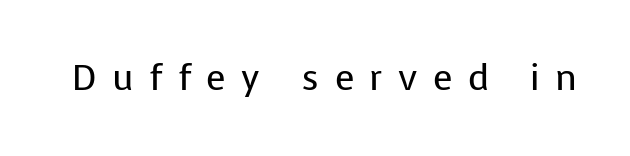
Q: Is the text bold? A: No.
Q: Is the text italic (slanted)? A: No, it is upright.
Q: Is the typeface a serif or a sans-serif typeface? A: Sans-serif.
Q: Is the text underlined? A: No.
Q: Is the spacing between letters normal or unusually wide? A: Unusually wide.
Q: Width (condensed, normal, or wide)? A: Normal.
Q: Stroke contrast? A: Low.
Q: x-height? A: Medium.
Q: Monospaced? A: No.
